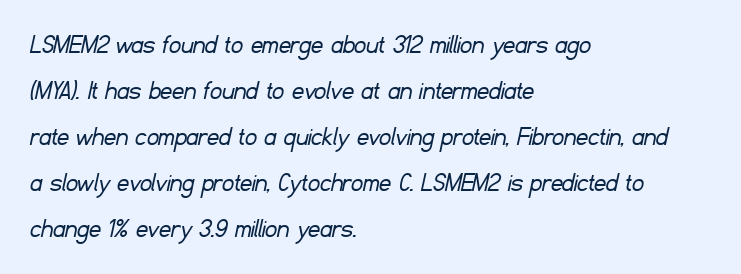
The letterforms sit at book weight or below. One-word summary of the alignment: left. Is the letter spacing exaggerated? No — it looks like the ordinary default. These lines are composed in type without serifs. This sample keeps an unexceptional amount of space between lines.
